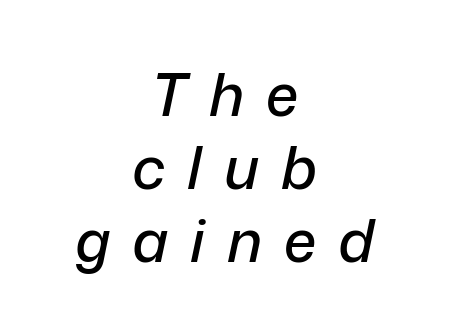
Q: Is the text italic (slanted)? A: Yes, it leans right by about 12 degrees.
Q: Is the text underlined? A: No.
Q: How is the paragraph aligned? A: Centered.
Q: Is the spacing between letters normal or unusually wide? A: Unusually wide.
Q: Width (condensed, normal, or wide)? A: Normal.
Q: Stroke contrast? A: Low.
Q: x-height? A: Medium.
Q: Monospaced? A: No.
